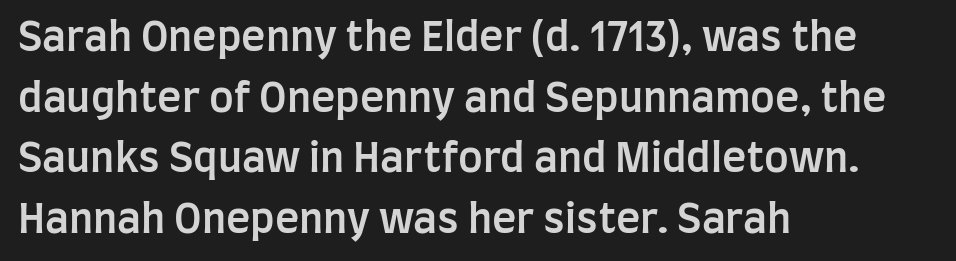
{"serif": "no", "italic": "no", "bold": "semi", "weight": "semibold", "width": "condensed", "stroke_contrast": "low", "x_height": "large", "monospaced": "no", "underline": "no", "align": "left", "line_spacing": "normal", "line_spacing_ratio": 1.48, "letter_spacing": "normal", "letter_spacing_em": 0.0, "glyph_px": 41}
